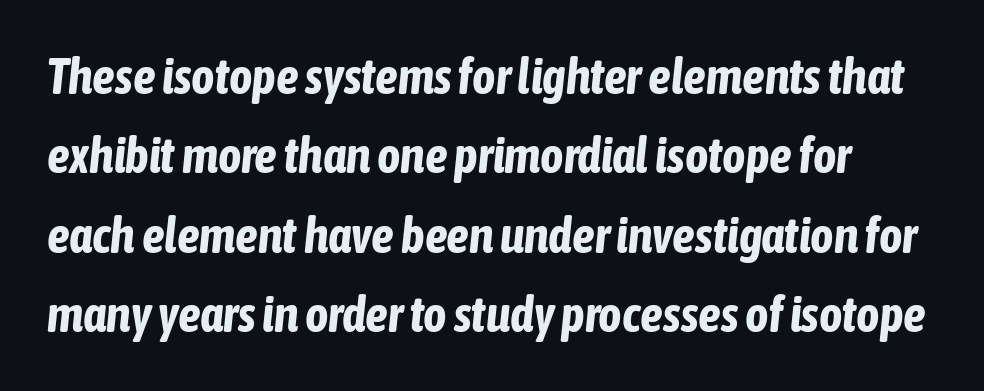
The image shows 50 px bold, condensed type, italic (leaning right); set normal line spacing (1.59x), normal letter spacing, not underlined; low stroke contrast and a medium x-height.
